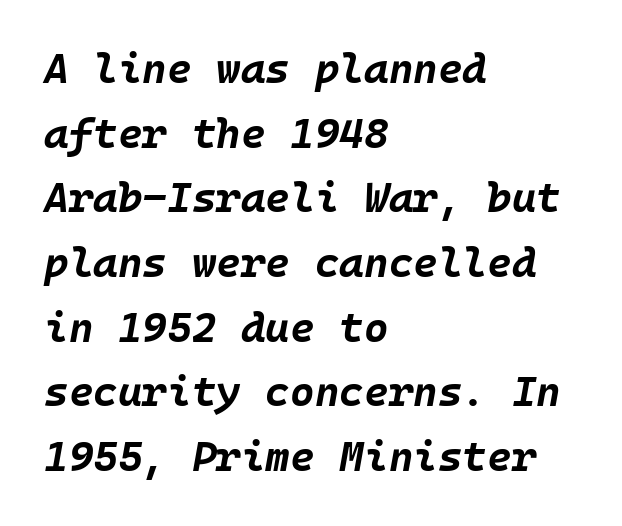
The image shows 42 px bold type, italic (leaning right); set left-aligned, normal line spacing (1.54x), normal letter spacing, not underlined; low stroke contrast and a large x-height.
